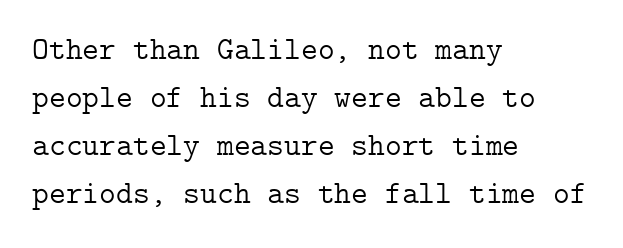
The image shows 32 px light serif type, upright; set left-aligned, normal line spacing (1.5x), normal letter spacing, not underlined; low stroke contrast and a medium x-height.
